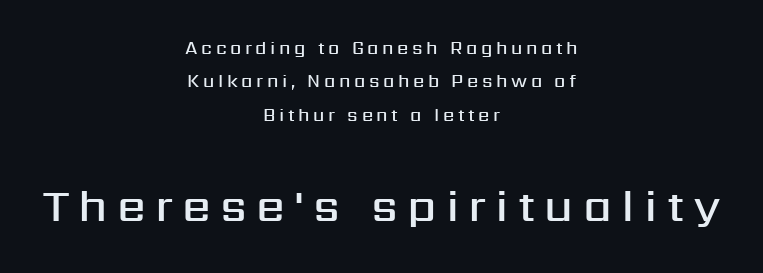
{"serif": "no", "italic": "no", "bold": "semi", "weight": "semibold", "width": "normal", "stroke_contrast": "medium", "x_height": "medium", "monospaced": "no", "underline": "no", "align": "center", "line_spacing_ratio": 1.85, "letter_spacing": "wide", "letter_spacing_em": 0.2, "larger_block": "second", "size_ratio": 2.56, "glyph_px": 46}
